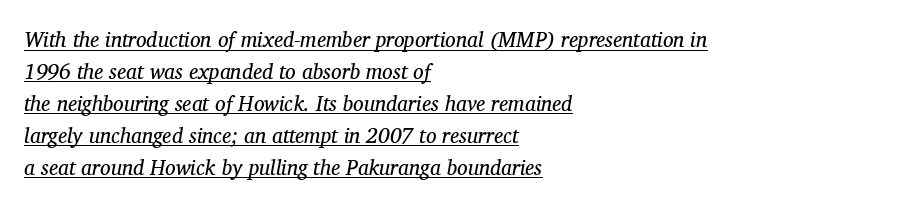
A typesetter would call this leading conventional body-copy spacing. The strokes are not fattened; the text isn't bold. A continuous stroke trails under the words, as in a hyperlink. Inter-character spacing is left at the font's built-in metrics. This rendering uses left alignment, leaving the right contour irregular.
